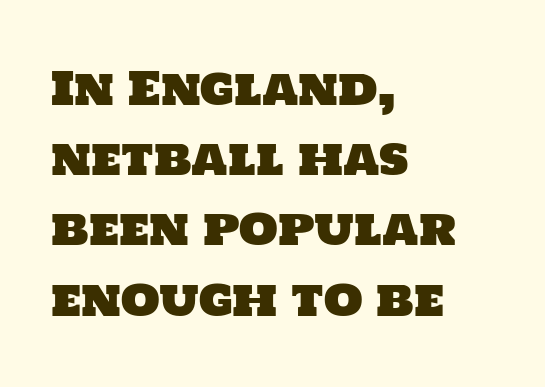
{"serif": "no", "width": "normal", "stroke_contrast": "low", "x_height": "large", "monospaced": "no", "underline": "no", "align": "left", "line_spacing": "normal", "line_spacing_ratio": 1.56, "letter_spacing": "normal", "letter_spacing_em": 0.0, "glyph_px": 45}
